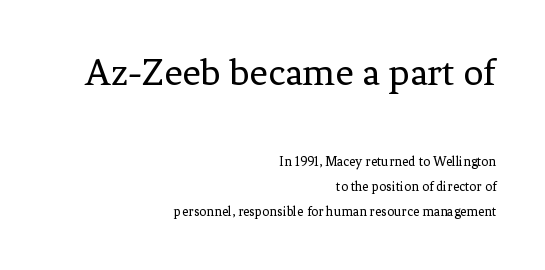
Q: Is the text bold? A: No.
Q: Is the text italic (slanted)? A: No, it is upright.
Q: Is the typeface a serif or a sans-serif typeface? A: Serif.
Q: Is the text underlined? A: No.
Q: How is the paragraph aligned? A: Right-aligned.
Q: Is the spacing between letters normal or unusually wide? A: Normal.
Q: Which block of text is set in a larger size, the first (top) or the second (bottom)? A: The first (top) one.
Q: Width (condensed, normal, or wide)? A: Normal.
Q: Stroke contrast? A: Low.
Q: x-height? A: Medium.
Q: Monospaced? A: No.
